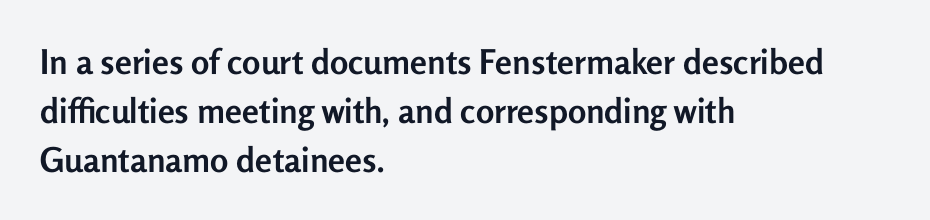
Q: Is the text bold? A: Yes.
Q: Is the text italic (slanted)? A: No, it is upright.
Q: Is the typeface a serif or a sans-serif typeface? A: Sans-serif.
Q: Is the text underlined? A: No.
Q: How is the paragraph aligned? A: Left-aligned.
Q: Is the spacing between letters normal or unusually wide? A: Normal.
Q: Is the spacing between lines tight, normal or loose? A: Normal.
Q: Width (condensed, normal, or wide)? A: Normal.
Q: Stroke contrast? A: Low.
Q: x-height? A: Medium.
Q: Monospaced? A: No.
